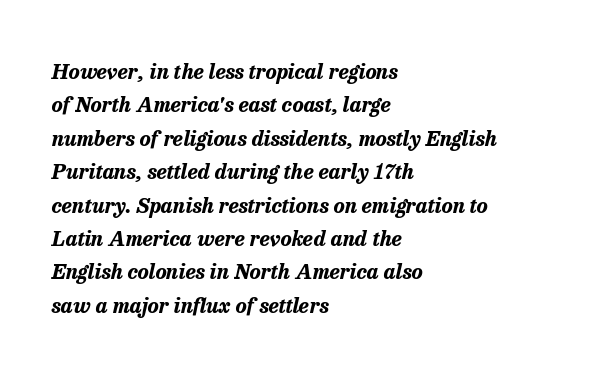
The image shows 21 px bold type, italic (leaning right); set left-aligned, normal line spacing (1.59x), normal letter spacing, not underlined.
